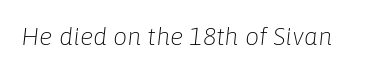
{"italic": "yes", "lean": "right", "slant_degrees": 6, "bold": "no", "underline": "no", "letter_spacing": "normal", "letter_spacing_em": 0.0, "glyph_px": 25}
